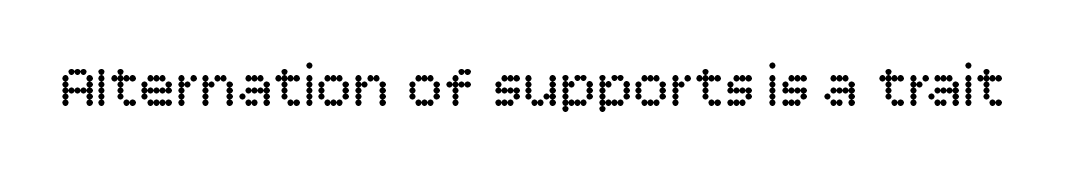
{"serif": "no", "italic": "no", "bold": "no", "weight": "regular", "width": "normal", "stroke_contrast": "low", "x_height": "large", "monospaced": "no", "underline": "no", "letter_spacing": "normal", "letter_spacing_em": 0.0, "glyph_px": 61}
